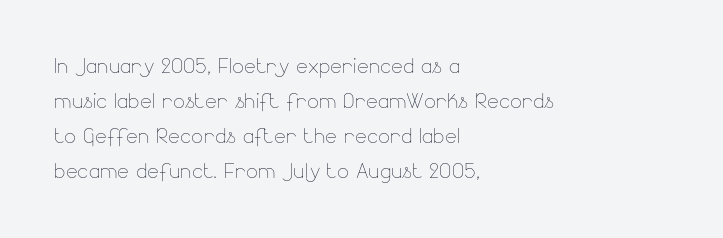
{"italic": "no", "bold": "no", "weight": "thin", "width": "normal", "stroke_contrast": "low", "x_height": "small", "monospaced": "no", "underline": "no", "align": "left", "line_spacing": "normal", "line_spacing_ratio": 1.25, "letter_spacing": "normal", "letter_spacing_em": 0.0, "glyph_px": 28}
